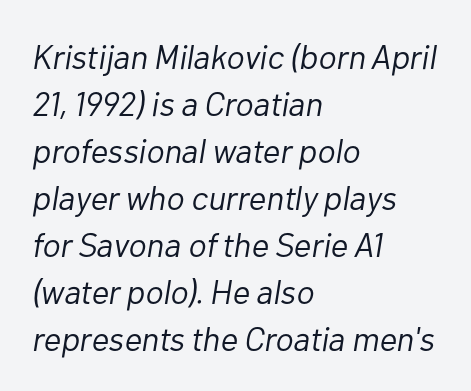
The image shows 34 px light type, italic (leaning right); set left-aligned, normal line spacing (1.38x), normal letter spacing, not underlined; low stroke contrast and a medium x-height.
